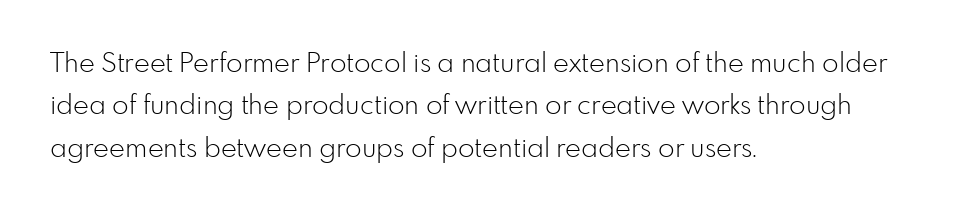
{"italic": "no", "bold": "no", "underline": "no", "align": "left", "line_spacing": "normal", "line_spacing_ratio": 1.57, "letter_spacing": "normal", "letter_spacing_em": 0.0, "glyph_px": 27}
